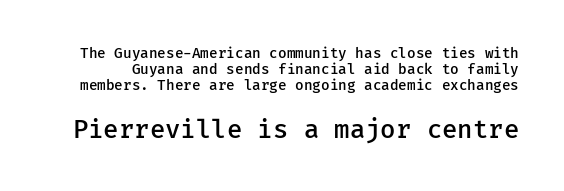
Q: Is the text bold? A: Semi-bold.
Q: Is the text italic (slanted)? A: No, it is upright.
Q: Is the text underlined? A: No.
Q: Is the spacing between letters normal or unusually wide? A: Normal.
Q: Which block of text is set in a larger size, the first (top) or the second (bottom)? A: The second (bottom) one.
